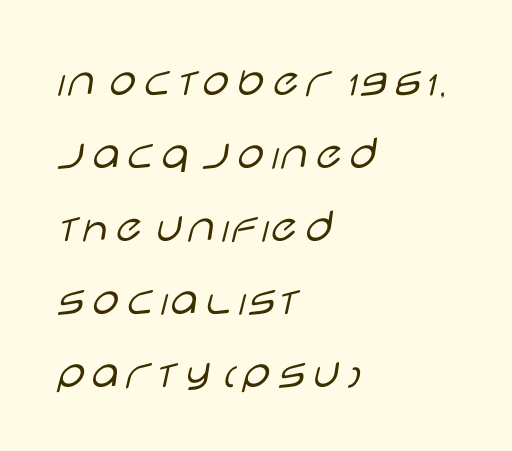
Q: Is the text bold? A: No.
Q: Is the text italic (slanted)? A: Yes.
Q: Is the typeface a serif or a sans-serif typeface? A: Sans-serif.
Q: Is the text underlined? A: No.
Q: How is the paragraph aligned? A: Left-aligned.
Q: Is the spacing between letters normal or unusually wide? A: Normal.
Q: Is the spacing between lines tight, normal or loose? A: Normal.
Q: Width (condensed, normal, or wide)? A: Wide.
Q: Stroke contrast? A: Low.
Q: x-height? A: Large.
Q: Monospaced? A: No.
